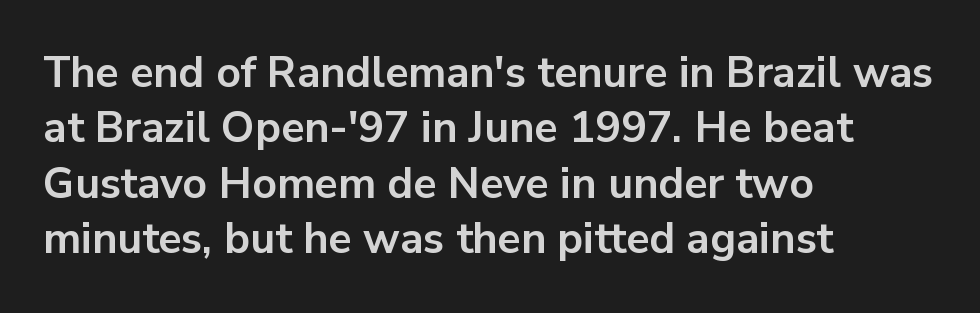
These lines carry a lot of weight — the face is fully bold. A sans-serif font was chosen for this passage. The rag falls on the right side of this text block. Compared with typical paragraphs, the rows here are spaced about the same. Style check: upright.
